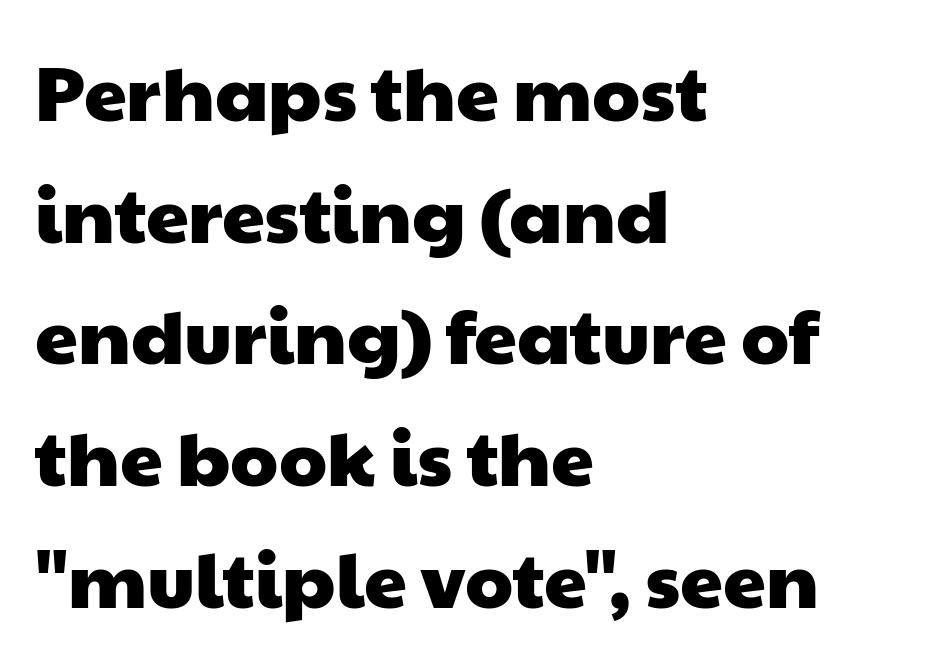
Q: Is the typeface a serif or a sans-serif typeface? A: Sans-serif.
Q: Is the text underlined? A: No.
Q: How is the paragraph aligned? A: Left-aligned.
Q: Is the spacing between letters normal or unusually wide? A: Normal.
Q: Is the spacing between lines tight, normal or loose? A: Normal.
Q: Width (condensed, normal, or wide)? A: Wide.
Q: Stroke contrast? A: Low.
Q: x-height? A: Medium.
Q: Monospaced? A: No.
